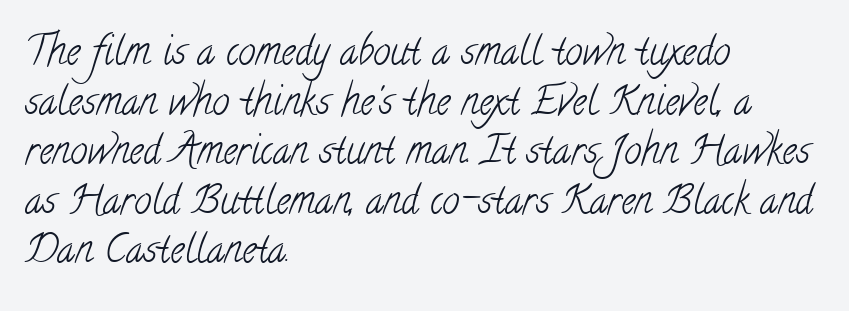
The image shows 39 px light, condensed serif type; set left-aligned, normal line spacing (1.27x), normal letter spacing, not underlined; low stroke contrast and a small x-height.
